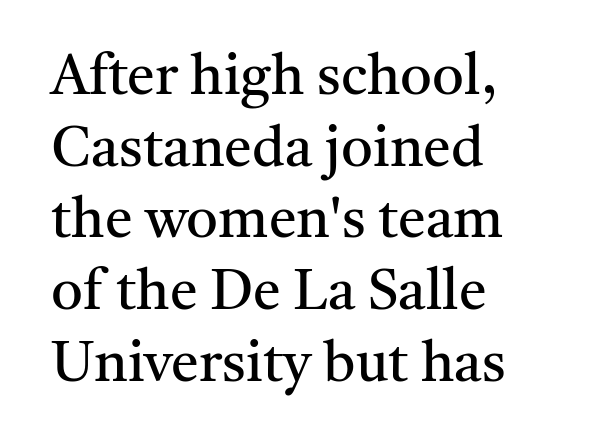
The paragraph shown leans on its left margin. This is not heavy type; no bold has been used. The text was rendered using a seriffed face with decorative stroke endings. Quick note: interline space is typical. When letters stand straight like this, we call the style roman or upright.
